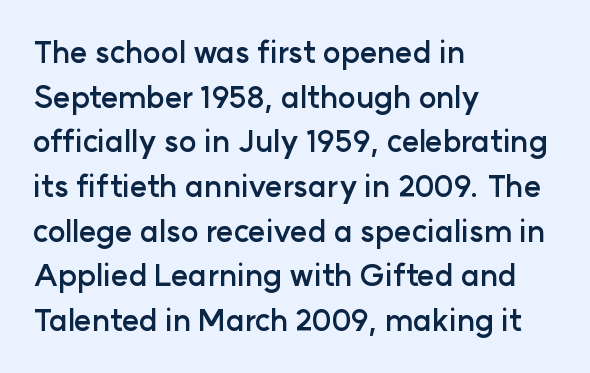
{"serif": "no", "italic": "no", "bold": "yes", "weight": "semibold", "width": "normal", "stroke_contrast": "low", "x_height": "medium", "monospaced": "no", "underline": "no", "align": "left", "line_spacing": "normal", "line_spacing_ratio": 1.49, "letter_spacing": "normal", "letter_spacing_em": 0.0, "glyph_px": 30}
